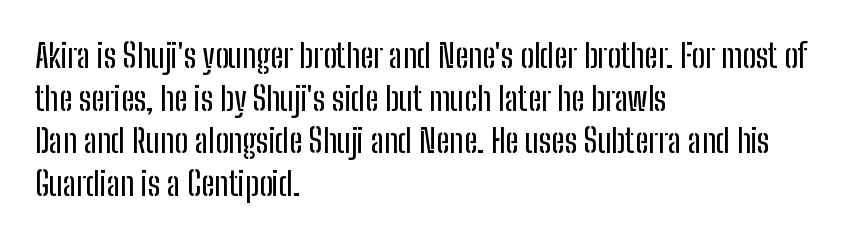
{"serif": "no", "italic": "no", "width": "condensed", "stroke_contrast": "low", "x_height": "medium", "monospaced": "no", "underline": "no", "align": "left", "line_spacing": "normal", "line_spacing_ratio": 1.29, "letter_spacing": "normal", "letter_spacing_em": 0.0, "glyph_px": 33}
